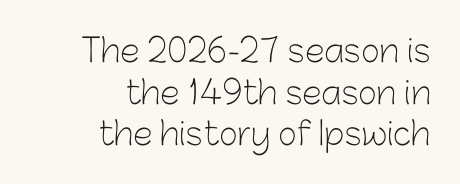
Serifs: no, the terminals of the letterforms are clean. The tracking reads as untouched default to a designer's eye. Teacher's note: observe the even right margin — that is flush-right alignment. These lines sit exactly where default settings would place them. The words here are not underlined. Stems here are at most as thick as an everyday book face.
